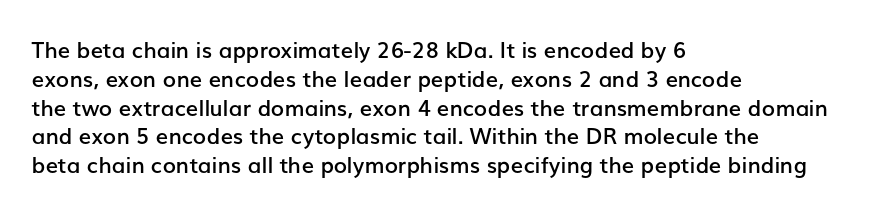
The image shows 22 px text type, upright; set left-aligned, normal line spacing (1.31x), normal letter spacing, not underlined.
